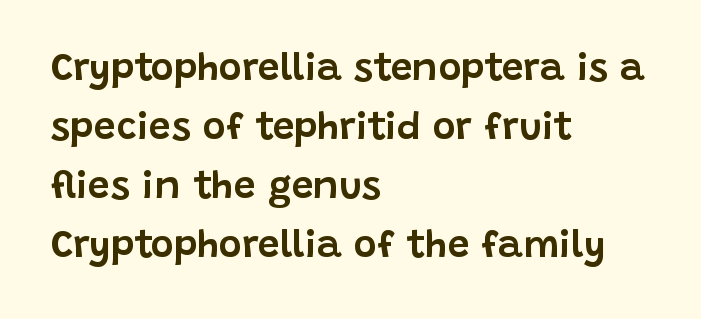
{"serif": "no", "italic": "no", "width": "normal", "stroke_contrast": "low", "x_height": "large", "monospaced": "no", "underline": "no", "align": "left", "line_spacing": "normal", "line_spacing_ratio": 1.51, "letter_spacing": "normal", "letter_spacing_em": 0.0, "glyph_px": 39}
